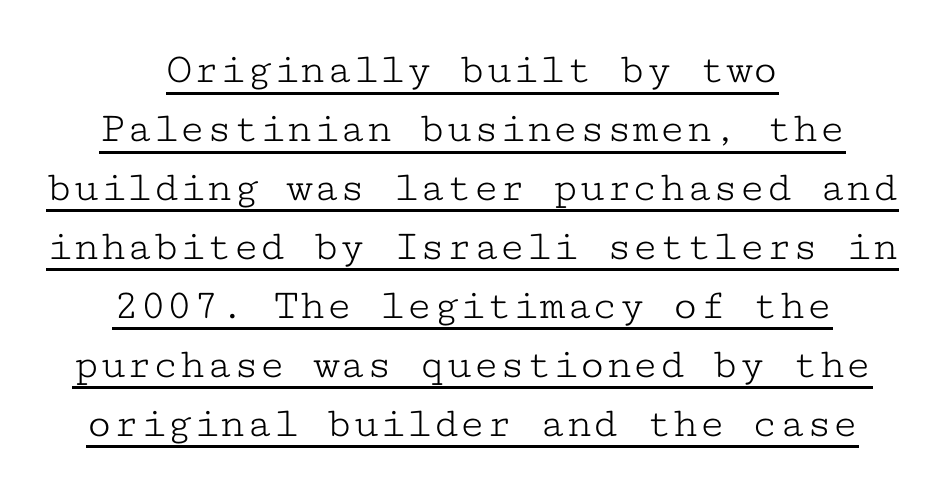
The image shows 44 px light, wide serif type, upright, monospaced; set centered, normal line spacing (1.34x), normal letter spacing, underlined; low stroke contrast and a medium x-height.
